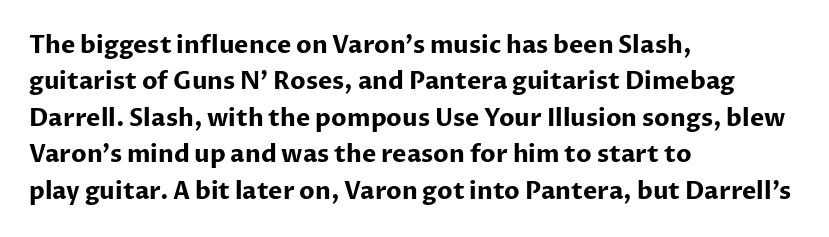
The image shows 24 px bold type, upright; set left-aligned, normal line spacing (1.52x), normal letter spacing, not underlined.
